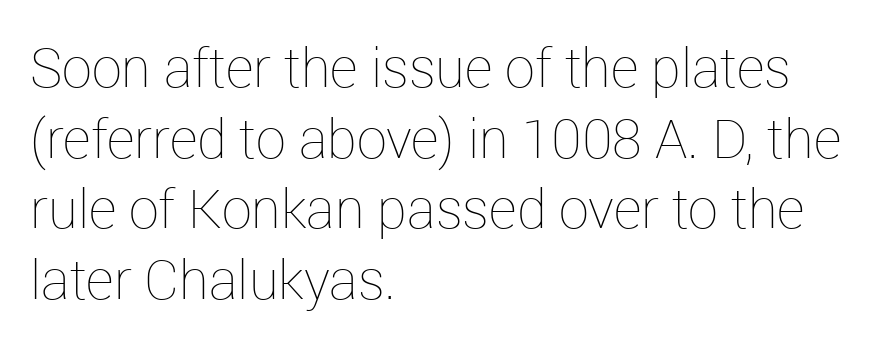
The image shows 54 px thin type, upright; set left-aligned, normal line spacing (1.31x), normal letter spacing, not underlined; low stroke contrast and a medium x-height.
